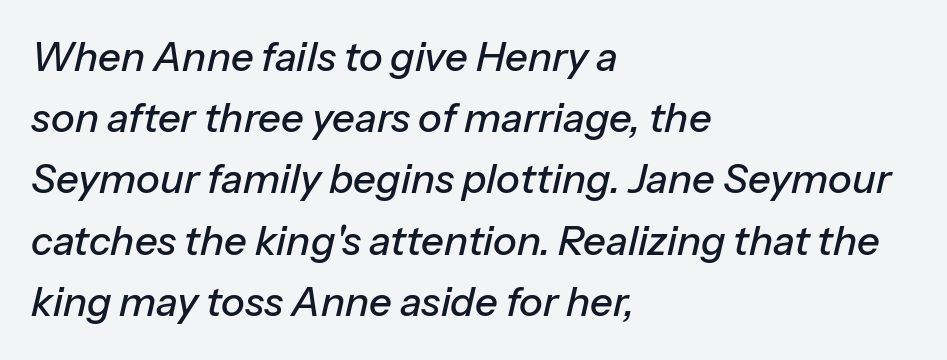
Q: Is the text italic (slanted)? A: Yes, it leans right by about 13 degrees.
Q: Is the text underlined? A: No.
Q: How is the paragraph aligned? A: Left-aligned.
Q: Is the spacing between letters normal or unusually wide? A: Normal.
Q: Is the spacing between lines tight, normal or loose? A: Normal.
Q: Width (condensed, normal, or wide)? A: Normal.
Q: Stroke contrast? A: Low.
Q: x-height? A: Medium.
Q: Monospaced? A: No.
